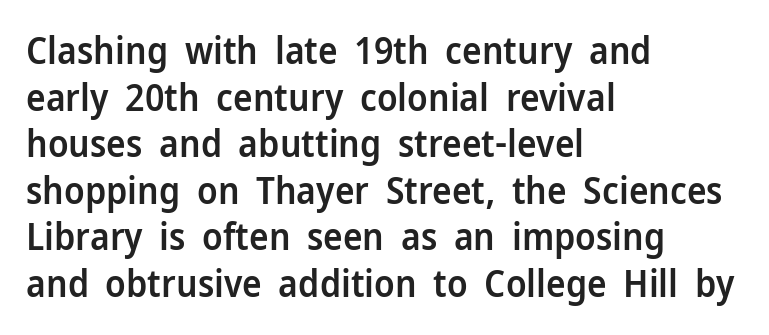
The image shows 37 px semibold sans-serif type, upright; set left-aligned, normal line spacing (1.26x), normal letter spacing, not underlined; low stroke contrast and a medium x-height.
